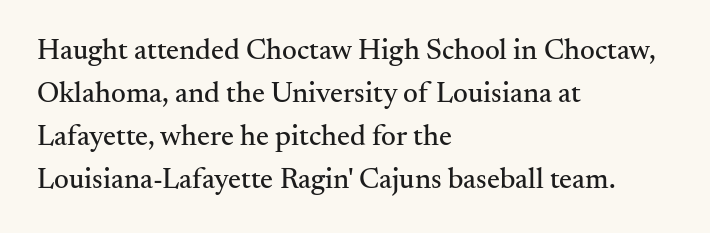
Yep, those are serifs on the letters. A typesetter would call this zero additional tracking. Descenders hang freely into open space. If you drew a line through each stem, it would be perfectly vertical.
